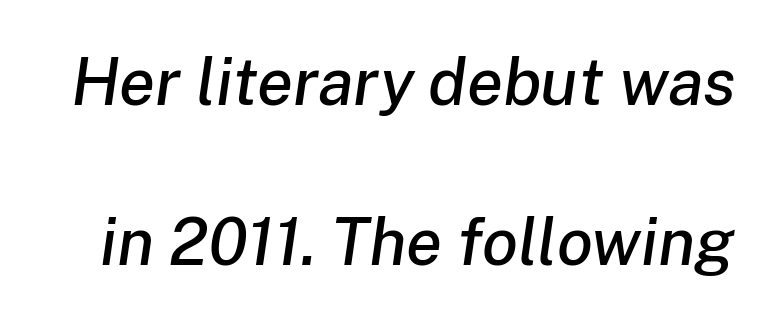
Q: Is the text italic (slanted)? A: Yes, it leans right by about 8 degrees.
Q: Is the text underlined? A: No.
Q: Is the spacing between letters normal or unusually wide? A: Normal.
Q: Is the spacing between lines tight, normal or loose? A: Loose.
Q: Width (condensed, normal, or wide)? A: Normal.
Q: Stroke contrast? A: Low.
Q: x-height? A: Medium.
Q: Monospaced? A: No.
